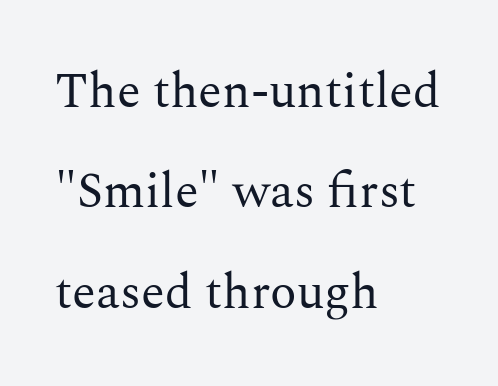
{"serif": "yes", "italic": "no", "bold": "no", "weight": "regular", "width": "normal", "stroke_contrast": "medium", "x_height": "medium", "monospaced": "no", "underline": "no", "align": "left", "line_spacing": "loose", "line_spacing_ratio": 2.05, "letter_spacing": "normal", "letter_spacing_em": 0.0, "glyph_px": 49}
